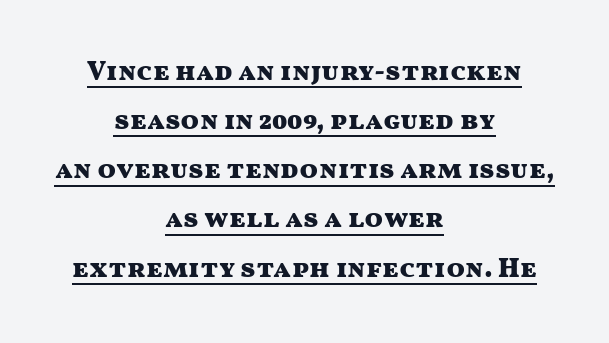
Q: Is the text bold? A: Yes.
Q: Is the text italic (slanted)? A: No, it is upright.
Q: Is the text underlined? A: Yes.
Q: How is the paragraph aligned? A: Centered.
Q: Is the spacing between letters normal or unusually wide? A: Normal.
